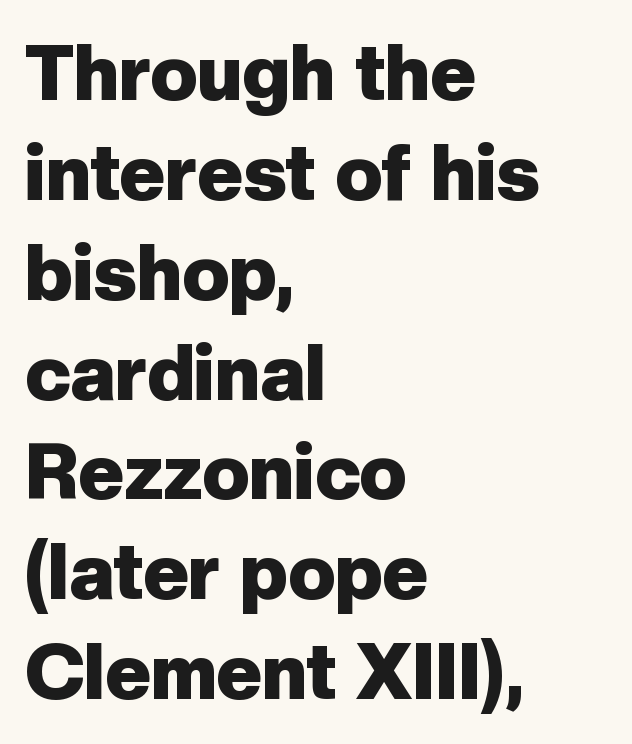
{"serif": "no", "italic": "no", "bold": "yes", "weight": "heavy", "width": "normal", "stroke_contrast": "low", "x_height": "medium", "monospaced": "no", "underline": "no", "align": "left", "line_spacing": "normal", "line_spacing_ratio": 1.28, "letter_spacing": "normal", "letter_spacing_em": 0.0, "glyph_px": 78}
